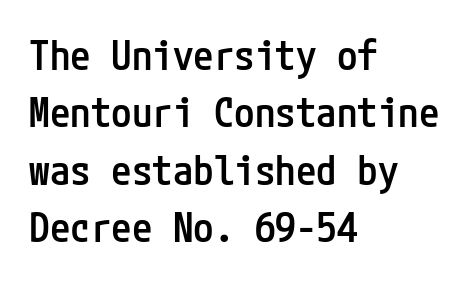
Q: Is the text bold? A: Semi-bold.
Q: Is the text italic (slanted)? A: No, it is upright.
Q: Is the typeface a serif or a sans-serif typeface? A: Sans-serif.
Q: Is the text underlined? A: No.
Q: How is the paragraph aligned? A: Left-aligned.
Q: Is the spacing between letters normal or unusually wide? A: Normal.
Q: Is the spacing between lines tight, normal or loose? A: Normal.
Q: Width (condensed, normal, or wide)? A: Condensed.
Q: Stroke contrast? A: Low.
Q: x-height? A: Medium.
